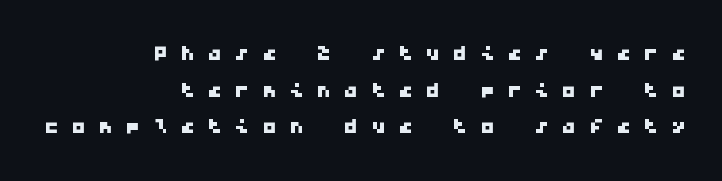
{"serif": "no", "width": "wide", "stroke_contrast": "low", "x_height": "medium", "monospaced": "yes", "underline": "no", "align": "right", "line_spacing": "normal", "line_spacing_ratio": 1.26, "letter_spacing": "wide", "letter_spacing_em": 0.44, "glyph_px": 29}
